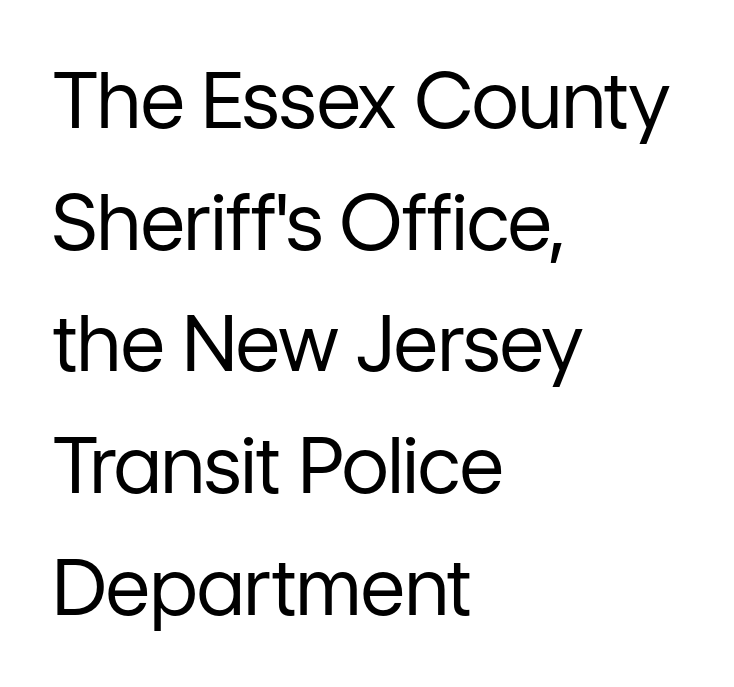
{"serif": "no", "italic": "no", "bold": "no", "weight": "regular", "width": "normal", "stroke_contrast": "low", "x_height": "medium", "monospaced": "no", "underline": "no", "align": "left", "line_spacing": "normal", "line_spacing_ratio": 1.58, "letter_spacing": "normal", "letter_spacing_em": 0.0, "glyph_px": 77}
